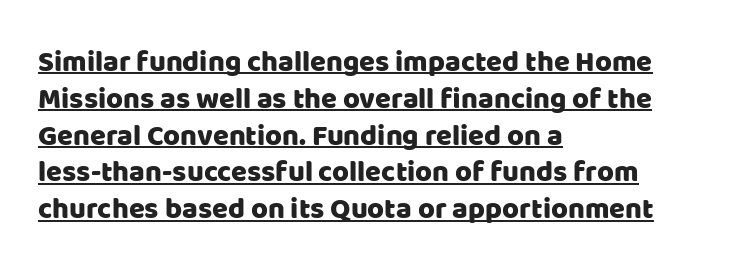
The image shows 29 px sans-serif type, upright; set left-aligned, normal line spacing (1.27x), normal letter spacing, underlined; low stroke contrast and a large x-height.
